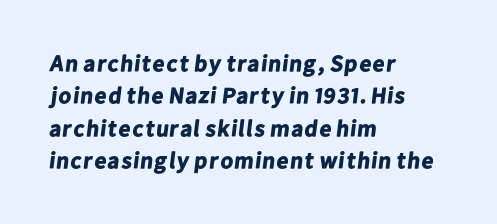
{"bold": "yes", "underline": "no", "align": "left", "line_spacing": "normal", "line_spacing_ratio": 1.41, "letter_spacing": "normal", "letter_spacing_em": 0.0, "glyph_px": 23}
